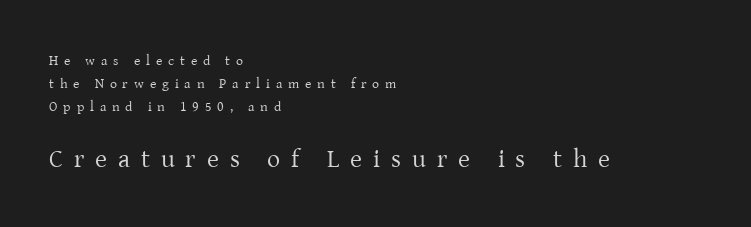
Descenders are the only things crossing below the line. Characters remain perfectly vertical along every line. Stems and bowls with no extra thickness — not bold. Of the two passages, the one underneath uses the larger point size. The designer left line spacing at the default. Here the glyphs are tracked loosely, breaking word shapes into spaced letters.
